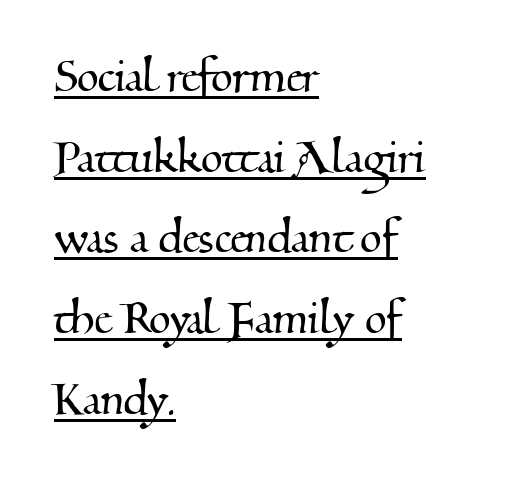
Q: Is the typeface a serif or a sans-serif typeface? A: Serif.
Q: Is the text underlined? A: Yes.
Q: How is the paragraph aligned? A: Left-aligned.
Q: Is the spacing between letters normal or unusually wide? A: Normal.
Q: Is the spacing between lines tight, normal or loose? A: Normal.
Q: Width (condensed, normal, or wide)? A: Normal.
Q: Stroke contrast? A: Medium.
Q: x-height? A: Small.
Q: Monospaced? A: No.
